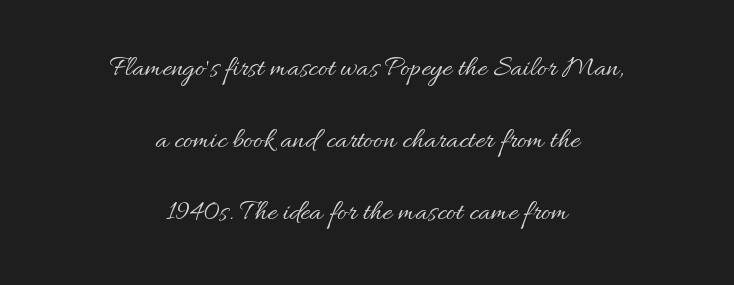
Weight: in the light-to-regular range. Quick note: underline off. Spacing verdict: proportional, widths tailored to each character. The rendering positions every line midway between the sides. Short note: letters normally spaced.
